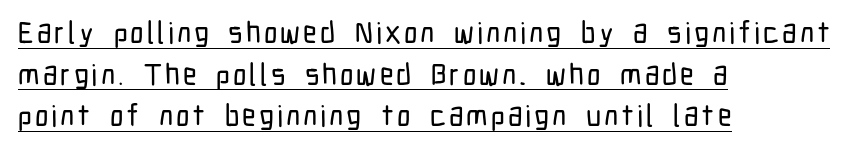
{"serif": "no", "italic": "no", "width": "condensed", "stroke_contrast": "low", "x_height": "medium", "monospaced": "no", "underline": "yes", "align": "left", "line_spacing": "normal", "line_spacing_ratio": 1.39, "glyph_px": 30}
